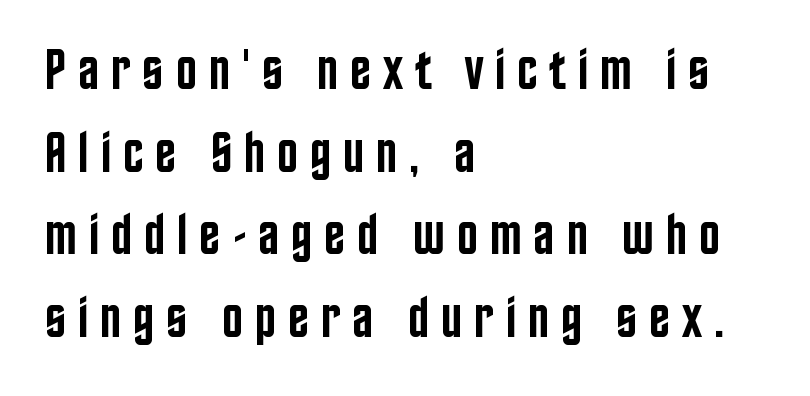
{"serif": "no", "italic": "no", "bold": "semi", "weight": "semibold", "width": "condensed", "stroke_contrast": "low", "x_height": "large", "monospaced": "no", "underline": "no", "align": "left", "line_spacing": "normal", "line_spacing_ratio": 1.45, "letter_spacing": "wide", "letter_spacing_em": 0.2, "glyph_px": 57}
